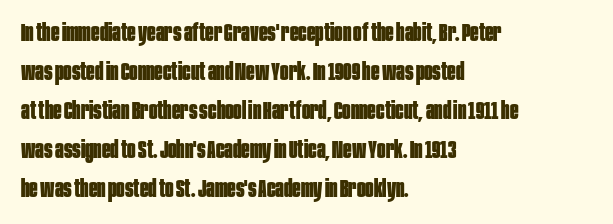
{"italic": "no", "bold": "yes", "underline": "no", "align": "left", "line_spacing": "normal", "line_spacing_ratio": 1.56, "letter_spacing": "normal", "letter_spacing_em": 0.0, "glyph_px": 25}
